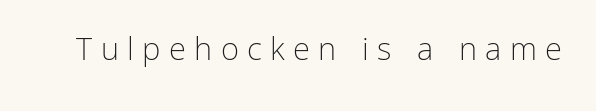
Is the stroke heavy? The answer is a plain regular-or-lighter. Varying glyph widths throughout — classic text-font behaviour. Letter spacing: wide. Nobody drew a line under any word here. These lines are composed in type without serifs.
